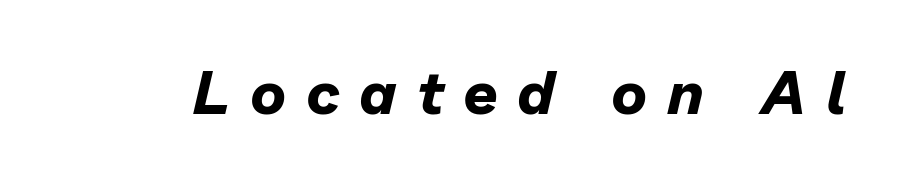
{"italic": "yes", "lean": "right", "slant_degrees": 13, "bold": "yes", "weight": "bold", "width": "normal", "stroke_contrast": "low", "x_height": "medium", "monospaced": "no", "underline": "no", "letter_spacing": "wide", "letter_spacing_em": 0.32, "glyph_px": 61}
